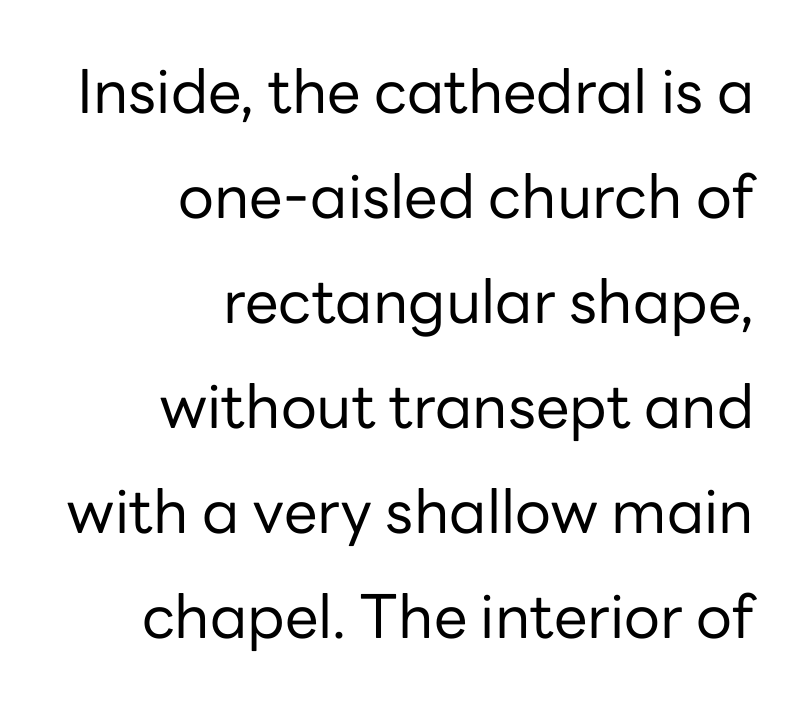
Q: Is the text bold? A: No.
Q: Is the text italic (slanted)? A: No, it is upright.
Q: Is the typeface a serif or a sans-serif typeface? A: Sans-serif.
Q: Is the text underlined? A: No.
Q: How is the paragraph aligned? A: Right-aligned.
Q: Is the spacing between letters normal or unusually wide? A: Normal.
Q: Width (condensed, normal, or wide)? A: Normal.
Q: Stroke contrast? A: Low.
Q: x-height? A: Medium.
Q: Monospaced? A: No.
